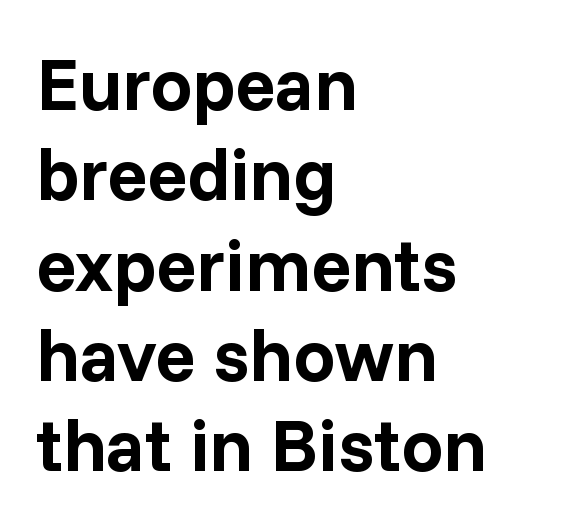
{"serif": "no", "italic": "no", "bold": "yes", "weight": "bold", "width": "normal", "stroke_contrast": "low", "x_height": "medium", "monospaced": "no", "underline": "no", "align": "left", "line_spacing_ratio": 1.22, "letter_spacing": "normal", "letter_spacing_em": 0.0, "glyph_px": 74}
